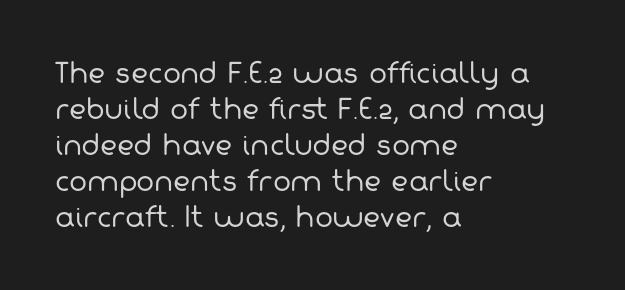
The image shows 27 px text type; set left-aligned, normal line spacing (1.33x), normal letter spacing, not underlined.
